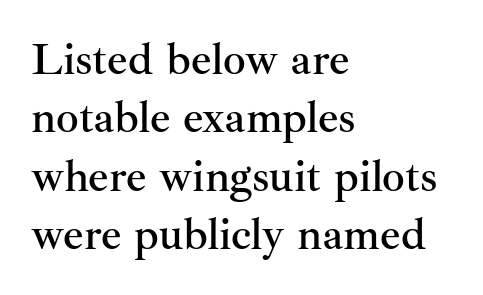
The lines sit at an ordinary, default distance from one another. This sample has the flowing, uneven cadence of proportional lettering. A typesetter would label this face a serif. The passage shown is not underscored anywhere.
